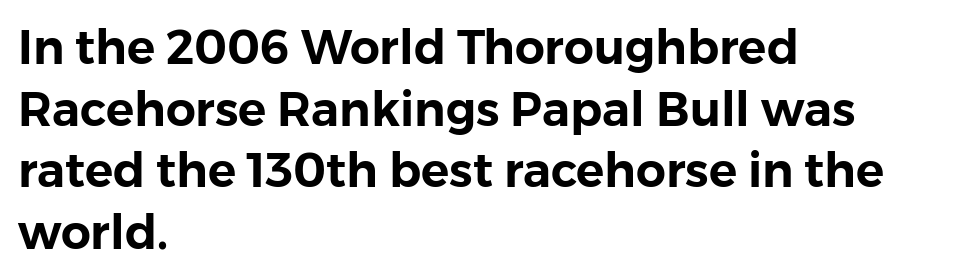
{"serif": "no", "italic": "no", "width": "normal", "stroke_contrast": "low", "x_height": "medium", "monospaced": "no", "underline": "no", "align": "left", "line_spacing": "normal", "line_spacing_ratio": 1.31, "letter_spacing": "normal", "letter_spacing_em": 0.0, "glyph_px": 47}
